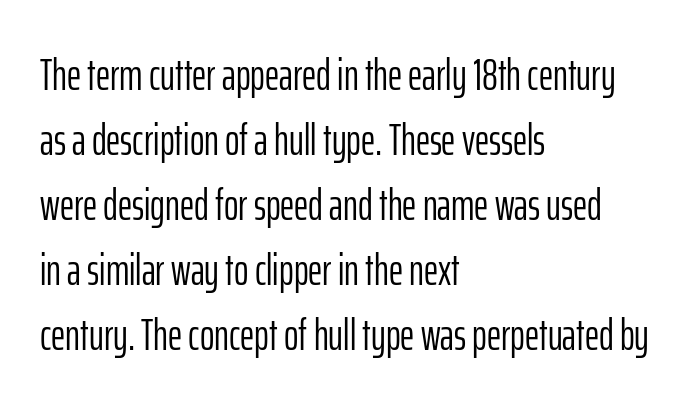
Q: Is the text bold? A: No.
Q: Is the text italic (slanted)? A: No, it is upright.
Q: Is the typeface a serif or a sans-serif typeface? A: Sans-serif.
Q: Is the text underlined? A: No.
Q: How is the paragraph aligned? A: Left-aligned.
Q: Is the spacing between letters normal or unusually wide? A: Normal.
Q: Is the spacing between lines tight, normal or loose? A: Normal.
Q: Width (condensed, normal, or wide)? A: Condensed.
Q: Stroke contrast? A: Low.
Q: x-height? A: Medium.
Q: Monospaced? A: No.
